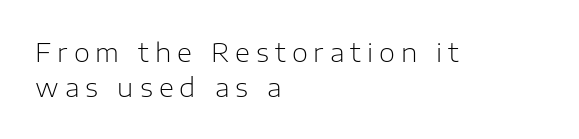
Q: Is the text bold? A: No.
Q: Is the text italic (slanted)? A: No, it is upright.
Q: Is the text underlined? A: No.
Q: How is the paragraph aligned? A: Left-aligned.
Q: Is the spacing between letters normal or unusually wide? A: Unusually wide.
Q: Is the spacing between lines tight, normal or loose? A: Normal.
